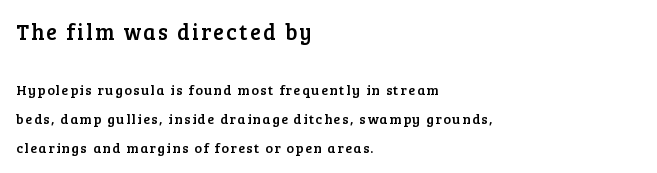
Q: Is the text italic (slanted)? A: No, it is upright.
Q: Is the text underlined? A: No.
Q: How is the paragraph aligned? A: Left-aligned.
Q: Is the spacing between lines tight, normal or loose? A: Loose.
Q: Which block of text is set in a larger size, the first (top) or the second (bottom)? A: The first (top) one.
